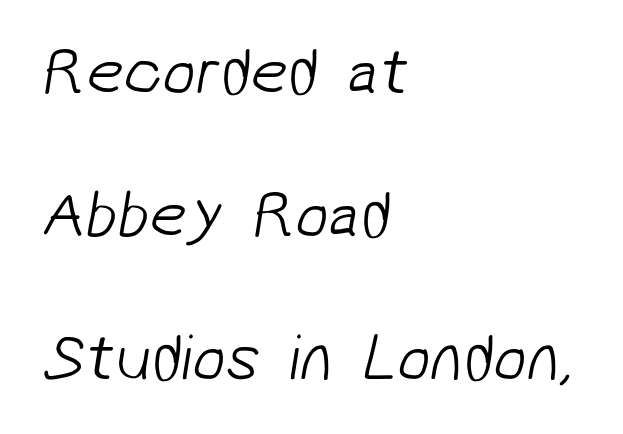
Q: Is the text bold? A: No.
Q: Is the typeface a serif or a sans-serif typeface? A: Sans-serif.
Q: Is the text underlined? A: No.
Q: How is the paragraph aligned? A: Left-aligned.
Q: Is the spacing between letters normal or unusually wide? A: Normal.
Q: Is the spacing between lines tight, normal or loose? A: Loose.
Q: Width (condensed, normal, or wide)? A: Normal.
Q: Stroke contrast? A: Low.
Q: x-height? A: Medium.
Q: Monospaced? A: No.
